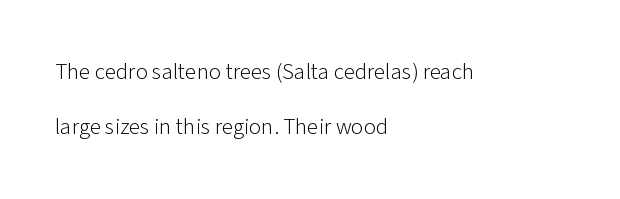
The image shows 23 px text type, upright; set left-aligned, loose line spacing (2.37x), normal letter spacing, not underlined.
